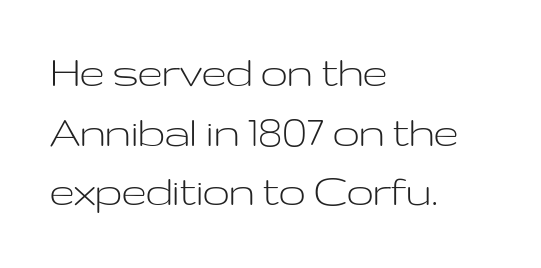
This sample uses plain, unmodified letter spacing. Character widths vary here, with narrow letters taking less room than wide ones. The type sits square on the baseline with zero lean. The setting favours the left margin, as ordinary paragraphs usually do. The letters carry no serifs — their stems end cleanly without finishing strokes. Check under the words: just untouched page.
